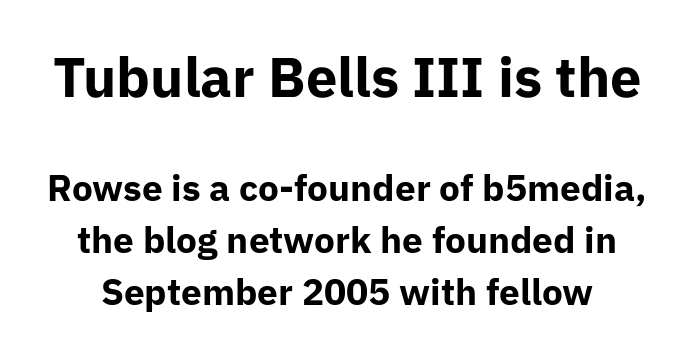
The image shows 56 px bold sans-serif type, upright; set normal line spacing (1.41x), normal letter spacing, not underlined; the first (top) block is 1.51x larger; low stroke contrast and a medium x-height.
